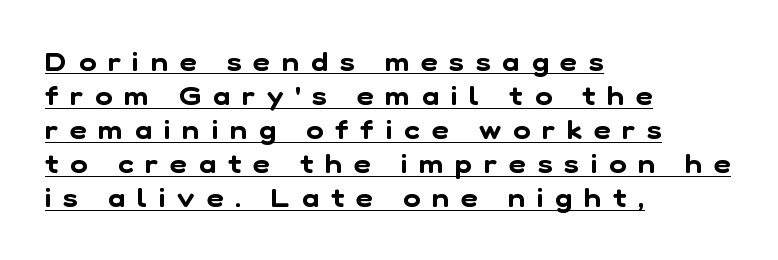
The image shows 26 px text type; set left-aligned, normal line spacing (1.31x), unusually wide letter spacing (+0.46 em), underlined.
